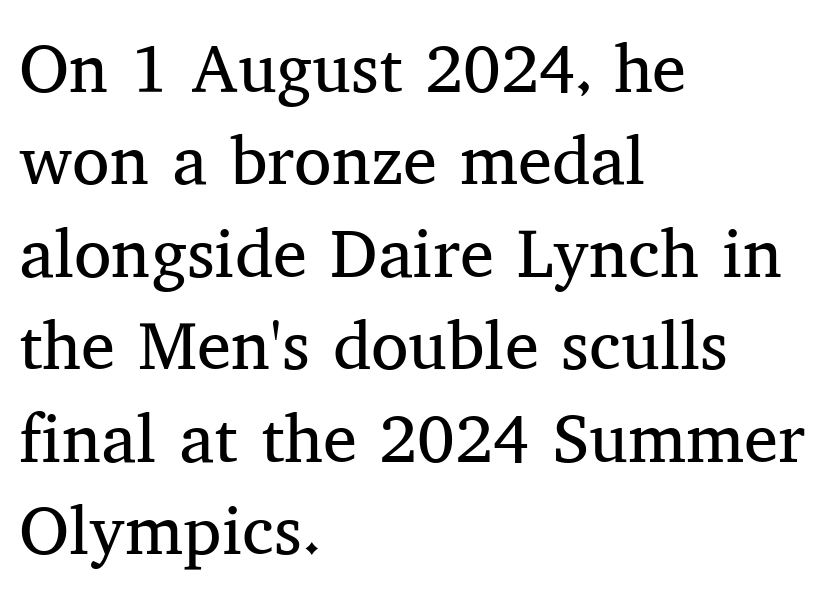
Letter spacing: default. Is this a fixed-width face? No — the glyphs have proportional, varying widths. No extra ink here — the face is not bold. Typeset ragged right — the left edge is the straight one.
